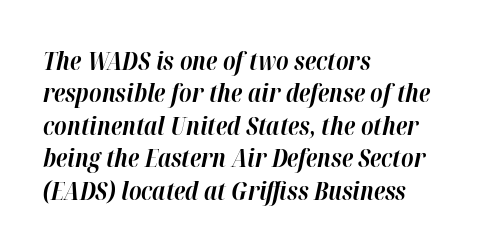
{"italic": "yes", "lean": "right", "slant_degrees": 12, "bold": "yes", "underline": "no", "align": "left", "line_spacing": "normal", "line_spacing_ratio": 1.3, "letter_spacing": "normal", "letter_spacing_em": 0.0, "glyph_px": 25}
